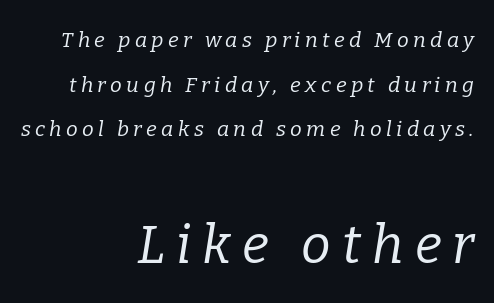
The image shows 53 px regular-weight serif type, italic (leaning right); set right-aligned, loose line spacing (2.12x), unusually wide letter spacing (+0.21 em), not underlined; the second (bottom) block is 2.52x larger; low stroke contrast and a medium x-height.
